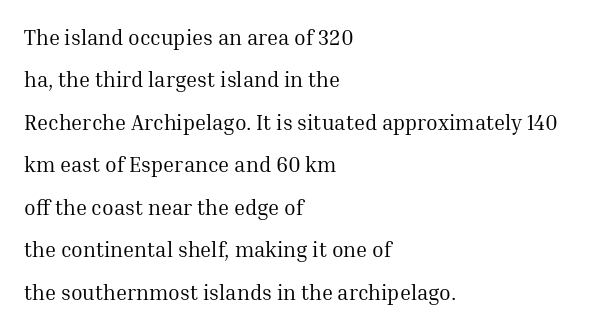
The image shows 21 px text type, upright; set left-aligned, loose line spacing (2.02x), normal letter spacing, not underlined.
